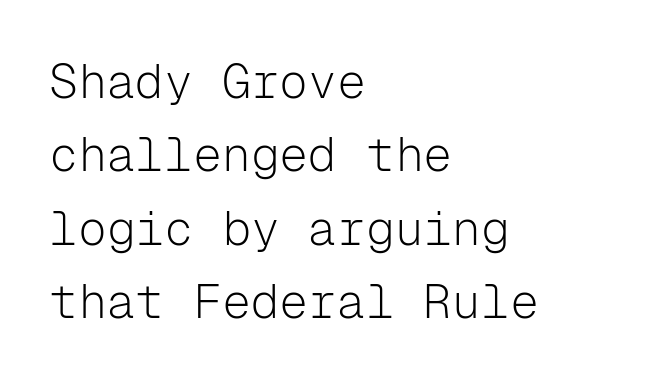
The image shows 48 px light sans-serif type, upright, monospaced; set left-aligned, normal line spacing (1.53x), normal letter spacing, not underlined; low stroke contrast and a medium x-height.
